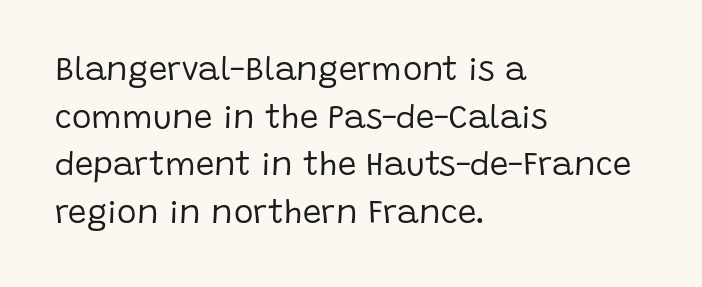
Italic: no, the glyphs are upright roman. The passage shown is typeset with a sans-serif family. The letters sit at their default tracking, neither squeezed nor spread. Heft: none added — not bold. The lines in this sample share a left origin and differ only in where they stop. How would I describe the line gaps? Plain and ordinary.
